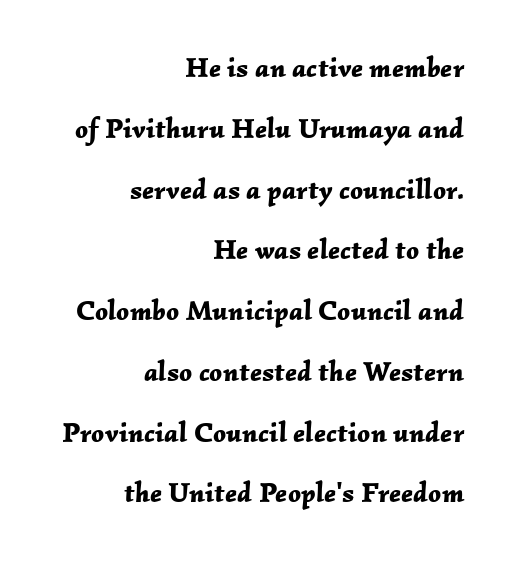
Q: Is the text bold? A: Yes.
Q: Is the text italic (slanted)? A: Yes, it leans right by about 2 degrees.
Q: Is the text underlined? A: No.
Q: How is the paragraph aligned? A: Right-aligned.
Q: Is the spacing between letters normal or unusually wide? A: Normal.
Q: Is the spacing between lines tight, normal or loose? A: Loose.
Q: Width (condensed, normal, or wide)? A: Normal.
Q: Stroke contrast? A: Low.
Q: x-height? A: Medium.
Q: Monospaced? A: No.
